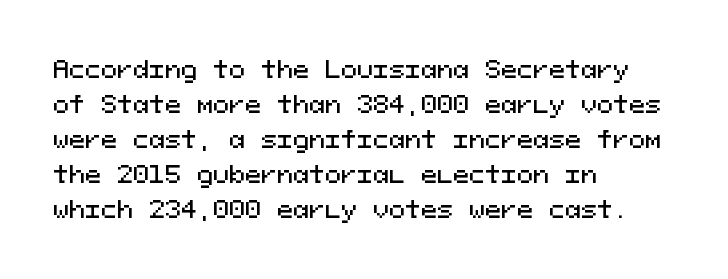
{"italic": "no", "underline": "no", "align": "left", "line_spacing": "normal", "line_spacing_ratio": 1.46, "letter_spacing": "normal", "letter_spacing_em": 0.0, "glyph_px": 24}
